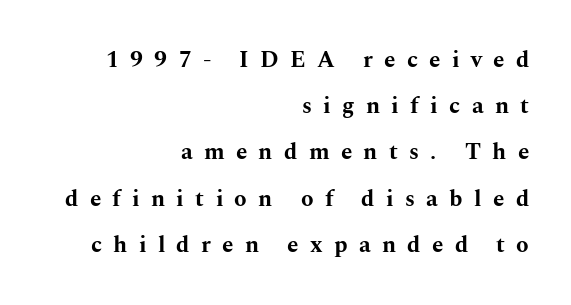
Q: Is the text bold? A: Yes.
Q: Is the text italic (slanted)? A: No, it is upright.
Q: Is the text underlined? A: No.
Q: How is the paragraph aligned? A: Right-aligned.
Q: Is the spacing between letters normal or unusually wide? A: Unusually wide.
Q: Is the spacing between lines tight, normal or loose? A: Loose.
